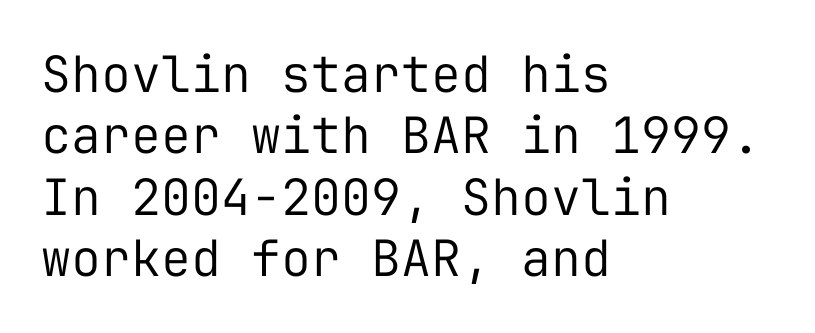
Q: Is the text bold? A: No.
Q: Is the text italic (slanted)? A: No, it is upright.
Q: Is the typeface a serif or a sans-serif typeface? A: Sans-serif.
Q: Is the text underlined? A: No.
Q: How is the paragraph aligned? A: Left-aligned.
Q: Is the spacing between letters normal or unusually wide? A: Normal.
Q: Width (condensed, normal, or wide)? A: Normal.
Q: Stroke contrast? A: Low.
Q: x-height? A: Medium.
Q: Monospaced? A: Yes.
